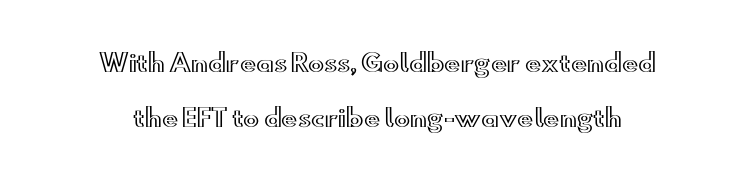
{"italic": "no", "underline": "no", "line_spacing": "loose", "line_spacing_ratio": 2.3, "letter_spacing": "normal", "letter_spacing_em": 0.0, "glyph_px": 24}
